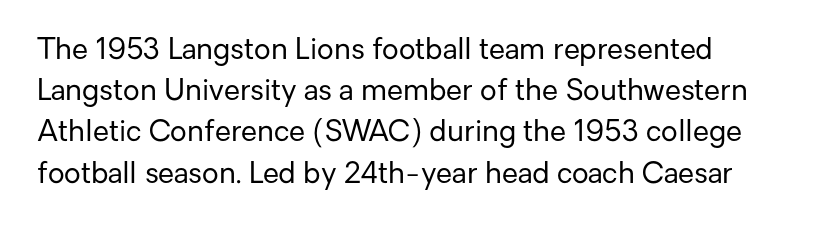
Q: Is the text bold? A: No.
Q: Is the text italic (slanted)? A: No, it is upright.
Q: Is the typeface a serif or a sans-serif typeface? A: Sans-serif.
Q: Is the text underlined? A: No.
Q: Is the spacing between letters normal or unusually wide? A: Normal.
Q: Is the spacing between lines tight, normal or loose? A: Normal.
Q: Width (condensed, normal, or wide)? A: Normal.
Q: Stroke contrast? A: Low.
Q: x-height? A: Medium.
Q: Monospaced? A: No.
